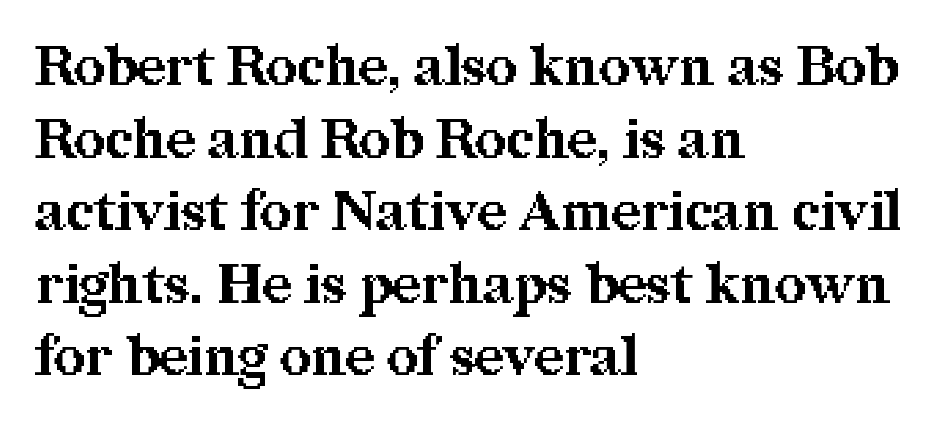
{"serif": "yes", "italic": "no", "bold": "yes", "weight": "bold", "width": "normal", "stroke_contrast": "medium", "x_height": "medium", "monospaced": "no", "underline": "no", "align": "left", "line_spacing": "normal", "line_spacing_ratio": 1.32, "letter_spacing": "normal", "letter_spacing_em": 0.0, "glyph_px": 55}
